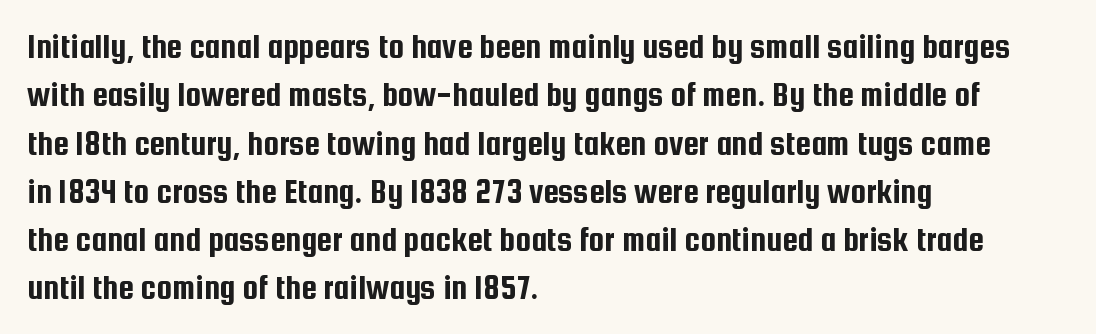
The image shows 35 px condensed sans-serif type, upright; set left-aligned, normal line spacing (1.38x), normal letter spacing, not underlined; low stroke contrast and a medium x-height.
